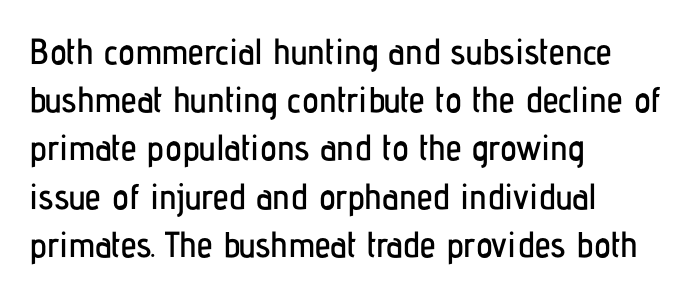
The designer went with a sans here, leaving each stem footless. The space directly below the letters is spotless. It's the straight-up-and-down kind of type. This sample has the flowing, uneven cadence of proportional lettering. Does the leading feel generous? No, just average.
